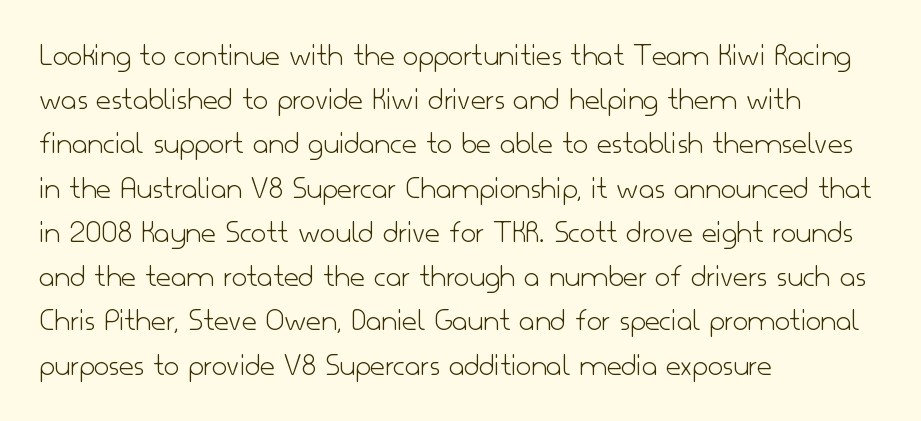
The image shows 33 px light sans-serif type, upright; set left-aligned, normal line spacing (1.34x), normal letter spacing, not underlined; low stroke contrast and a small x-height.
